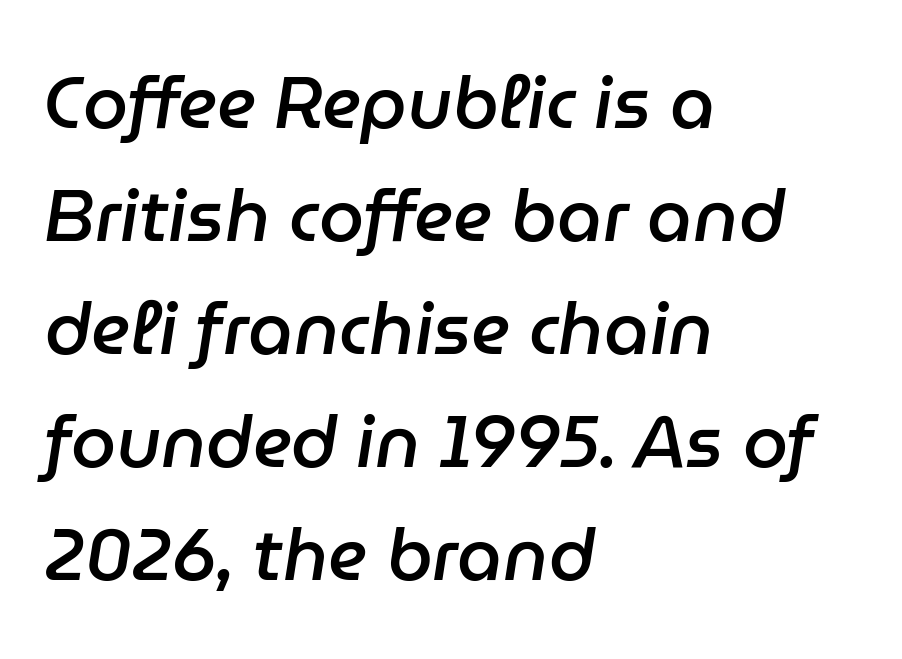
The image shows 72 px semibold type, italic (leaning right); set left-aligned, normal line spacing (1.57x), normal letter spacing, not underlined; low stroke contrast and a medium x-height.
